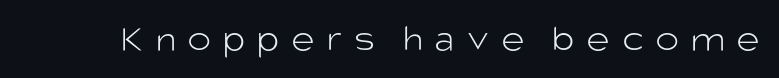
The letters advance in unequal steps, a hallmark of proportional type. Notice how the stems are strictly vertical — no italics here. The strokes are not fattened; the text isn't bold. Nobody drew a line under any word here. The horizontal fit of the characters is loose and conspicuously gappy.
